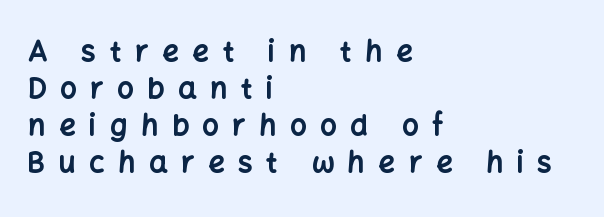
Q: Is the text bold? A: Yes.
Q: Is the text italic (slanted)? A: No, it is upright.
Q: Is the typeface a serif or a sans-serif typeface? A: Sans-serif.
Q: Is the text underlined? A: No.
Q: How is the paragraph aligned? A: Left-aligned.
Q: Is the spacing between letters normal or unusually wide? A: Unusually wide.
Q: Is the spacing between lines tight, normal or loose? A: Normal.
Q: Width (condensed, normal, or wide)? A: Normal.
Q: Stroke contrast? A: Low.
Q: x-height? A: Medium.
Q: Monospaced? A: No.
